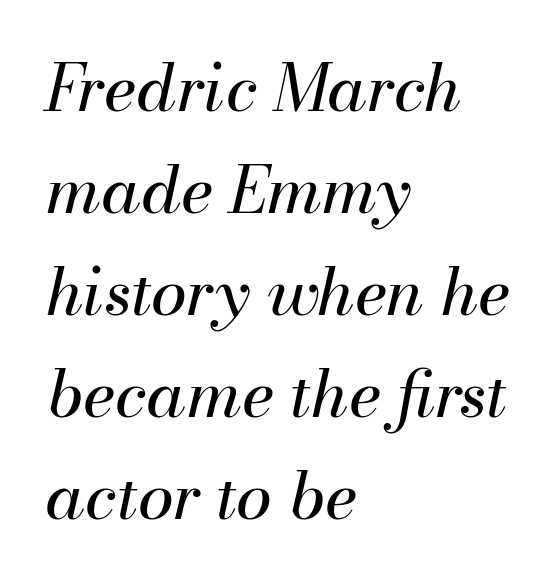
The image shows 65 px regular-weight type, italic (leaning right); set left-aligned, normal line spacing (1.57x), normal letter spacing, not underlined; medium stroke contrast and a small x-height.
